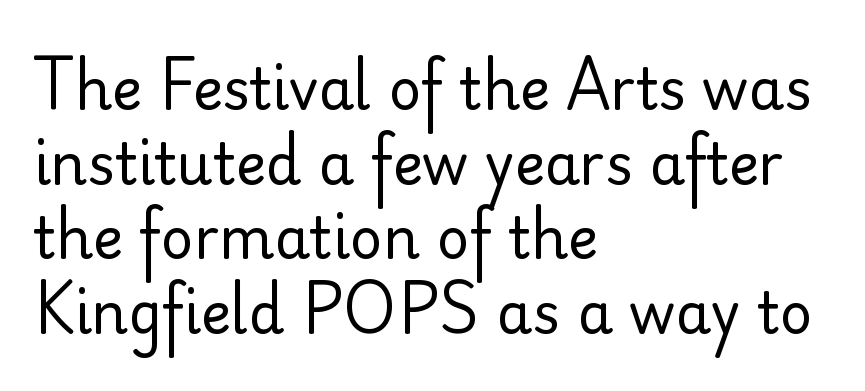
Q: Is the text bold? A: No.
Q: Is the text italic (slanted)? A: No, it is upright.
Q: Is the typeface a serif or a sans-serif typeface? A: Sans-serif.
Q: Is the text underlined? A: No.
Q: How is the paragraph aligned? A: Left-aligned.
Q: Is the spacing between letters normal or unusually wide? A: Normal.
Q: Is the spacing between lines tight, normal or loose? A: Normal.
Q: Width (condensed, normal, or wide)? A: Normal.
Q: Stroke contrast? A: Low.
Q: x-height? A: Small.
Q: Monospaced? A: No.
